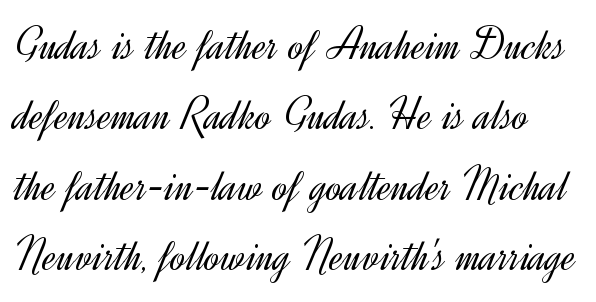
The image shows 47 px light sans-serif type; set normal line spacing (1.5x), normal letter spacing, not underlined; a small x-height.
